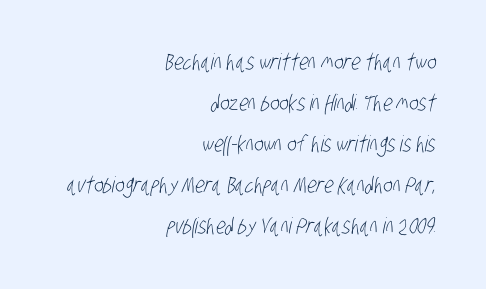
{"bold": "no", "underline": "no", "align": "right", "line_spacing_ratio": 1.86, "letter_spacing": "normal", "letter_spacing_em": 0.0, "glyph_px": 22}
